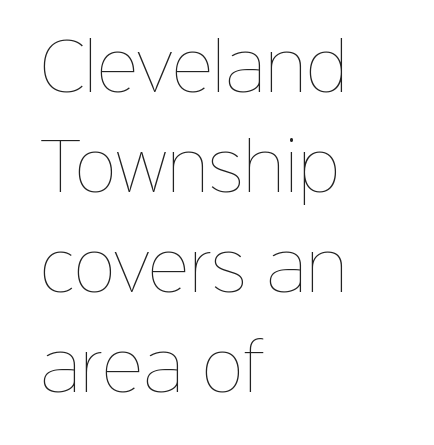
Clear beneath every line of the passage. Upright lettering throughout. Is the letter spacing exaggerated? No — it looks like the ordinary default. Think of a printed novel: that variable character pitch is what you see here.
